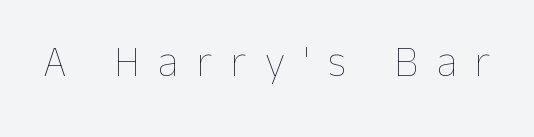
The image shows 43 px thin type, upright; set unusually wide letter spacing (+0.43 em), not underlined; low stroke contrast and a medium x-height.
